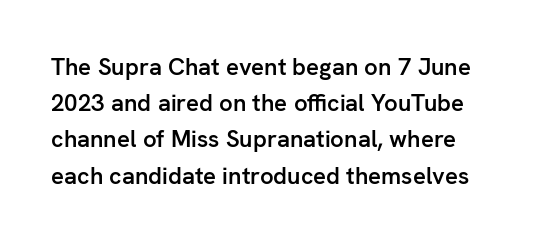
The strip under each line holds only bare page. The letters are semibold — heavier than regular but short of a full bold. How are the letters spaced? Ordinarily, with no added tracking. Each new line begins a customary step beneath the previous one. The lettering stays uniformly vertical, giving the passage a roman look.
